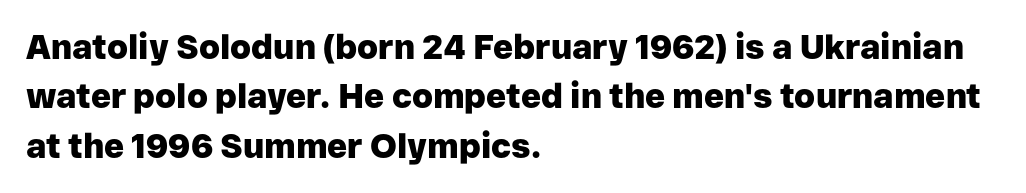
These lines carry a lot of weight — the face is fully bold. The glyphs in this specimen are sans serif. These lines are set flush left with a ragged right edge. Posture: straight, roman, zero tilt. Lines of text with bare space underneath. Short note: letters normally spaced.
